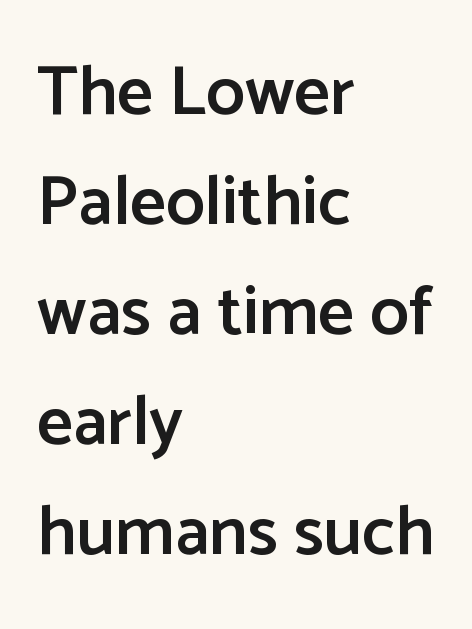
The image shows 70 px semibold sans-serif type, upright; set left-aligned, normal line spacing (1.57x), normal letter spacing, not underlined; low stroke contrast and a medium x-height.
